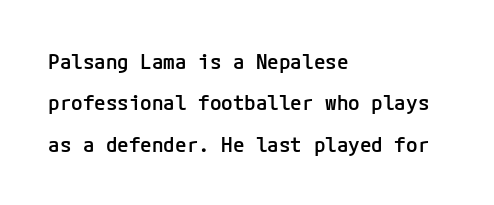
Q: Is the text bold? A: Semi-bold.
Q: Is the text italic (slanted)? A: No, it is upright.
Q: Is the text underlined? A: No.
Q: How is the paragraph aligned? A: Left-aligned.
Q: Is the spacing between letters normal or unusually wide? A: Normal.
Q: Is the spacing between lines tight, normal or loose? A: Loose.
